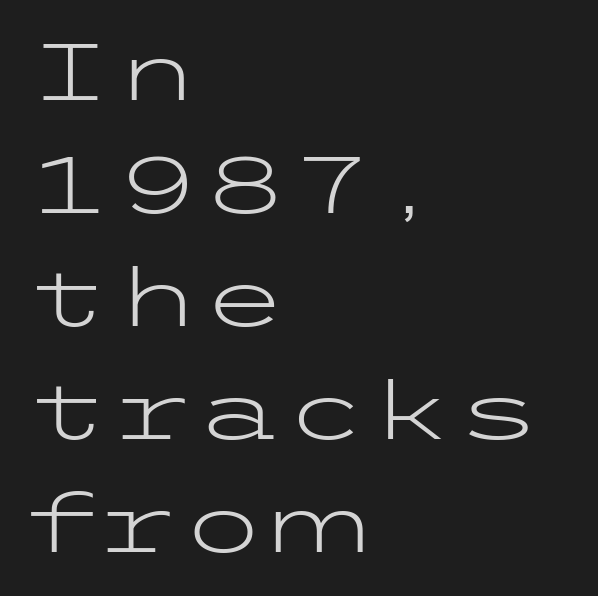
Q: Is the text bold? A: No.
Q: Is the text italic (slanted)? A: No, it is upright.
Q: Is the typeface a serif or a sans-serif typeface? A: Sans-serif.
Q: Is the text underlined? A: No.
Q: How is the paragraph aligned? A: Left-aligned.
Q: Is the spacing between letters normal or unusually wide? A: Normal.
Q: Is the spacing between lines tight, normal or loose? A: Normal.
Q: Width (condensed, normal, or wide)? A: Wide.
Q: Stroke contrast? A: Low.
Q: x-height? A: Medium.
